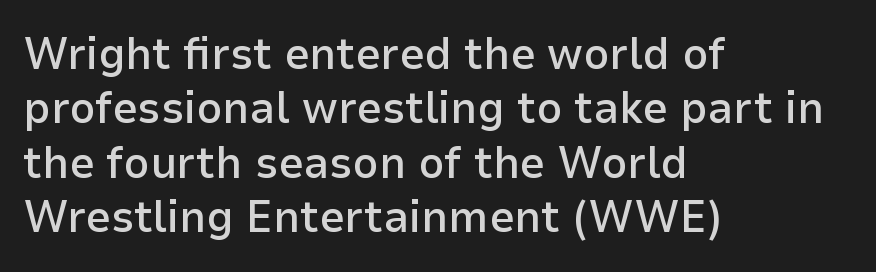
{"serif": "no", "italic": "no", "bold": "semi", "weight": "semibold", "width": "normal", "stroke_contrast": "low", "x_height": "medium", "monospaced": "no", "underline": "no", "align": "left", "line_spacing_ratio": 1.21, "letter_spacing": "normal", "letter_spacing_em": 0.0, "glyph_px": 45}
